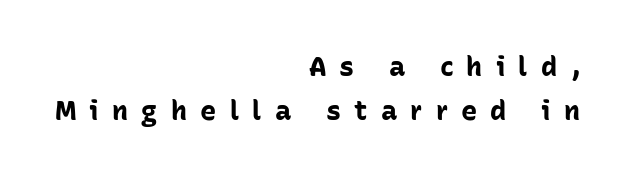
Q: Is the text bold? A: Yes.
Q: Is the text italic (slanted)? A: No, it is upright.
Q: Is the text underlined? A: No.
Q: How is the paragraph aligned? A: Right-aligned.
Q: Is the spacing between letters normal or unusually wide? A: Unusually wide.
Q: Is the spacing between lines tight, normal or loose? A: Normal.
